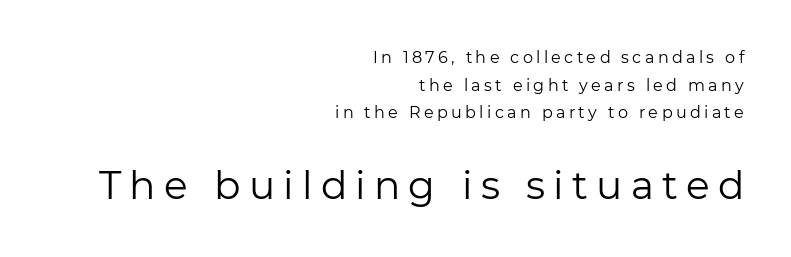
Characters follow at a spacing far wider than the type designer built in. Proportional: the letters do not fall into vertical columns. Typographically, this falls in the sans-serif category. Whoever set this made the second block the dominant, larger element.
